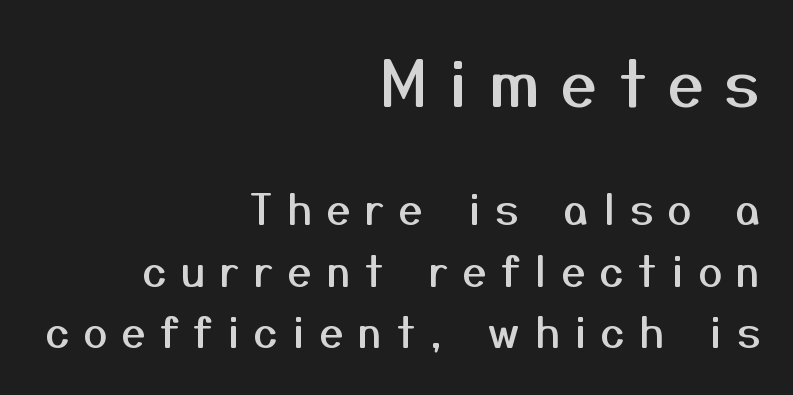
The image shows 63 px sans-serif type, upright; set right-aligned, normal line spacing (1.47x), unusually wide letter spacing (+0.35 em), not underlined; the first (top) block is 1.5x larger; medium stroke contrast and a medium x-height.
